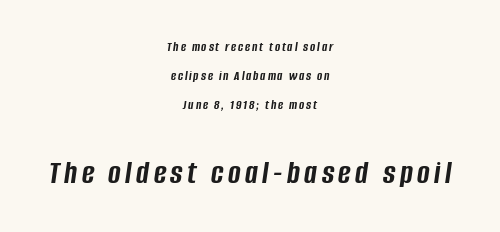
The image shows 34 px semibold, condensed type, italic (leaning right); set centered, loose line spacing (2.06x), not underlined; the second (bottom) block is 2.43x larger; low stroke contrast and a large x-height.
